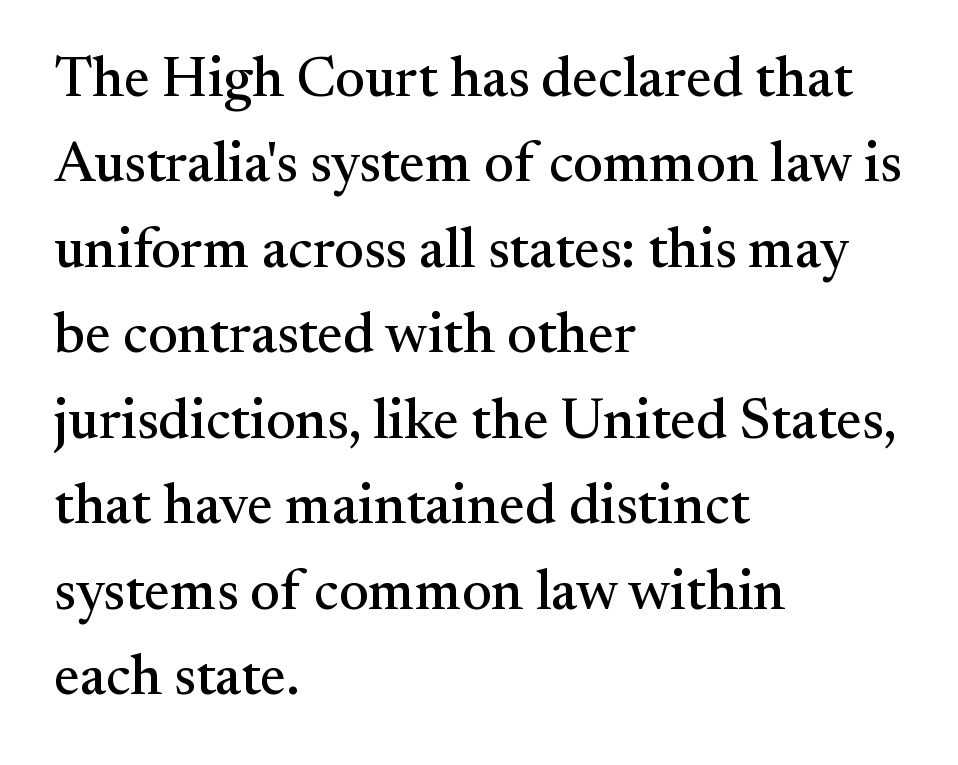
The area under the type is left untouched. A typesetter would call this proportional, since set widths differ per character. If you drew a ruler down the left edge, every line would touch it. These lines sit exactly where default settings would place them.
